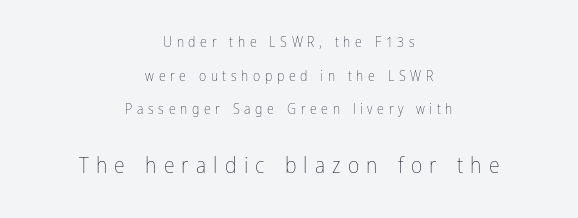
The foot of each line stays bare and open. The rendering positions every line midway between the sides. Vertically, the passage feels expansive, rows floating well apart. Size contrast runs from small at the top to large at the bottom. Weight: regular or lighter.
